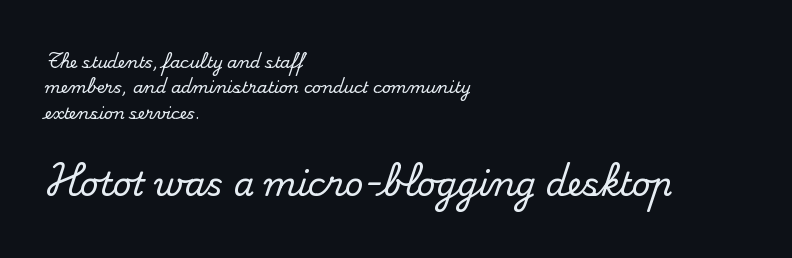
The image shows 33 px text type; set left-aligned, normal line spacing (1.58x), normal letter spacing, not underlined; the second (bottom) block is 2.06x larger; medium stroke contrast and a small x-height.
